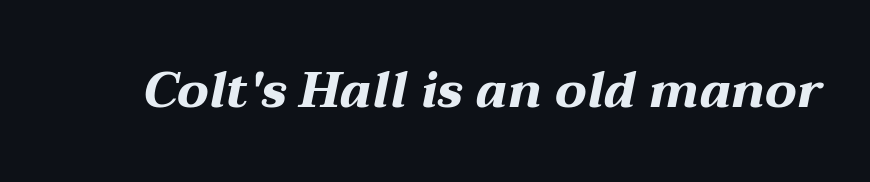
The letters sit at their default tracking, neither squeezed nor spread. Quick note: underline off. The letters are bold, with thick, heavy strokes. Characters are canted at an angle relative to the baseline's perpendicular.
